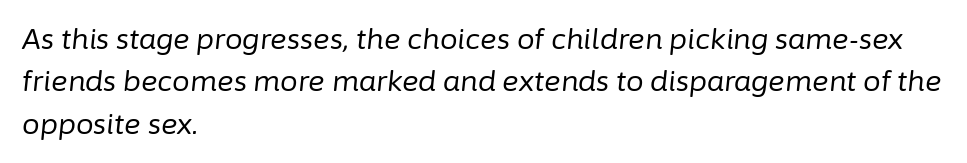
The image shows 28 px regular-weight type, italic (leaning right); set left-aligned, normal line spacing (1.51x), normal letter spacing, not underlined; low stroke contrast and a medium x-height.
